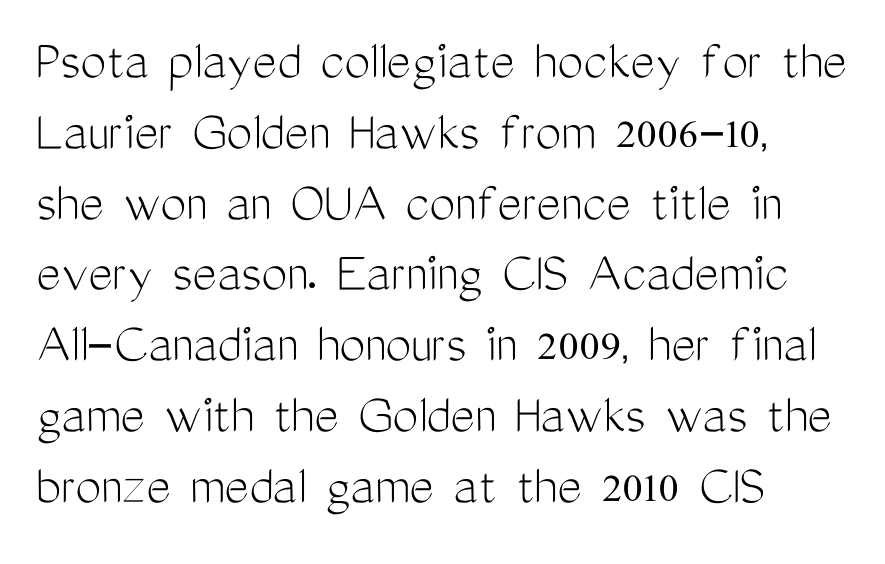
{"serif": "no", "italic": "no", "bold": "no", "weight": "light", "width": "condensed", "stroke_contrast": "medium", "x_height": "medium", "monospaced": "no", "underline": "no", "align": "left", "line_spacing_ratio": 1.22, "letter_spacing": "normal", "letter_spacing_em": 0.0, "glyph_px": 58}
